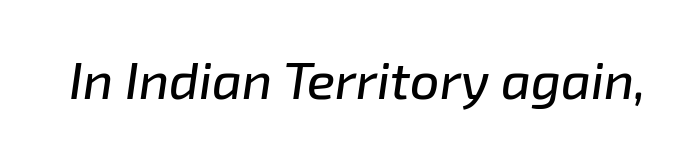
{"italic": "yes", "lean": "right", "slant_degrees": 8, "width": "normal", "stroke_contrast": "low", "x_height": "medium", "monospaced": "no", "underline": "no", "letter_spacing": "normal", "letter_spacing_em": 0.0, "glyph_px": 52}
